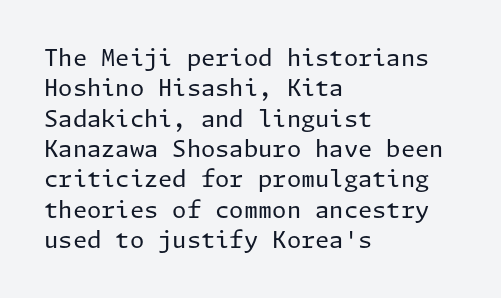
{"italic": "no", "bold": "no", "underline": "no", "align": "left", "line_spacing": "normal", "line_spacing_ratio": 1.32, "letter_spacing": "normal", "letter_spacing_em": 0.0, "glyph_px": 23}
